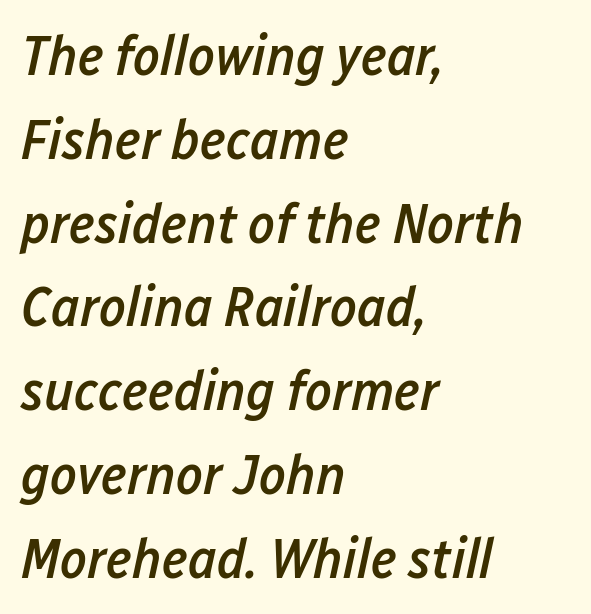
The image shows 57 px semibold, condensed type, italic (leaning right); set left-aligned, normal line spacing (1.47x), normal letter spacing, not underlined; low stroke contrast and a medium x-height.
